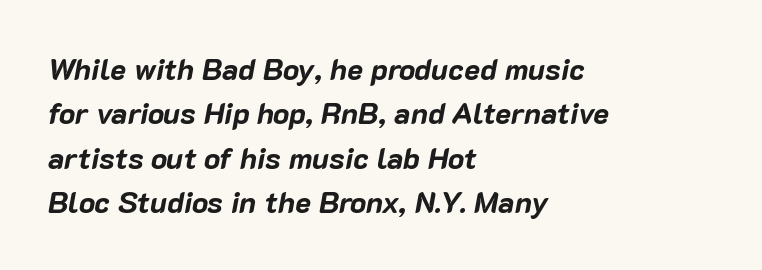
{"italic": "yes", "lean": "right", "slant_degrees": 10, "bold": "yes", "weight": "bold", "width": "normal", "stroke_contrast": "low", "x_height": "medium", "monospaced": "no", "underline": "no", "align": "left", "line_spacing": "normal", "line_spacing_ratio": 1.48, "letter_spacing": "normal", "letter_spacing_em": 0.0, "glyph_px": 30}
